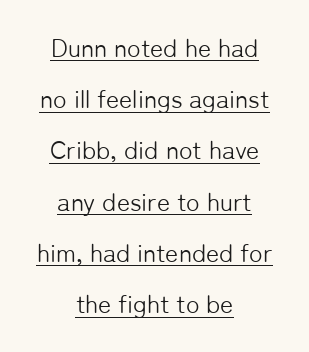
Q: Is the text bold? A: No.
Q: Is the text italic (slanted)? A: No, it is upright.
Q: Is the text underlined? A: Yes.
Q: How is the paragraph aligned? A: Centered.
Q: Is the spacing between letters normal or unusually wide? A: Normal.
Q: Is the spacing between lines tight, normal or loose? A: Loose.
